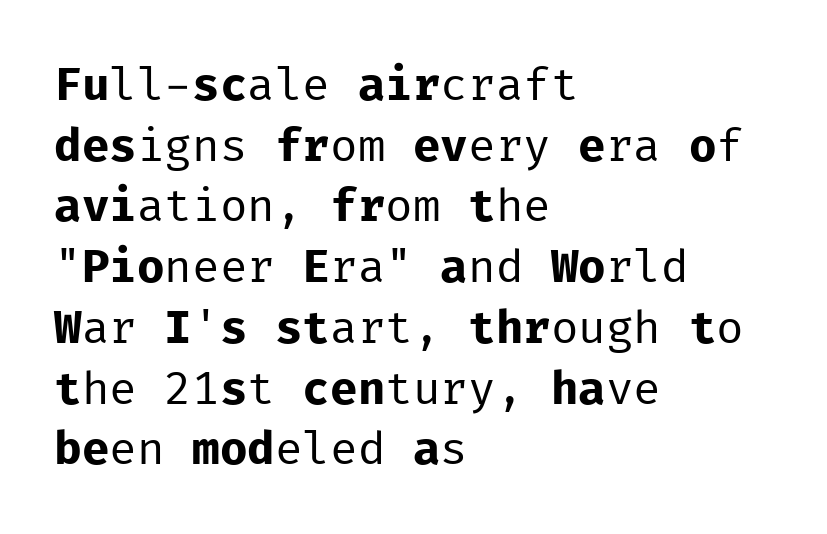
The passage shown is typeset with a sans-serif family. Rows of type keep a routine distance in the vertical direction. This rendering leaves character spacing at its baseline value. The characters are drawn with everyday or finer stroke widths.
